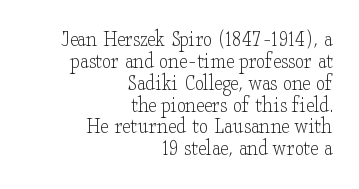
Q: Is the text bold? A: No.
Q: Is the text italic (slanted)? A: No, it is upright.
Q: Is the text underlined? A: No.
Q: How is the paragraph aligned? A: Right-aligned.
Q: Is the spacing between letters normal or unusually wide? A: Normal.
Q: Is the spacing between lines tight, normal or loose? A: Tight.
